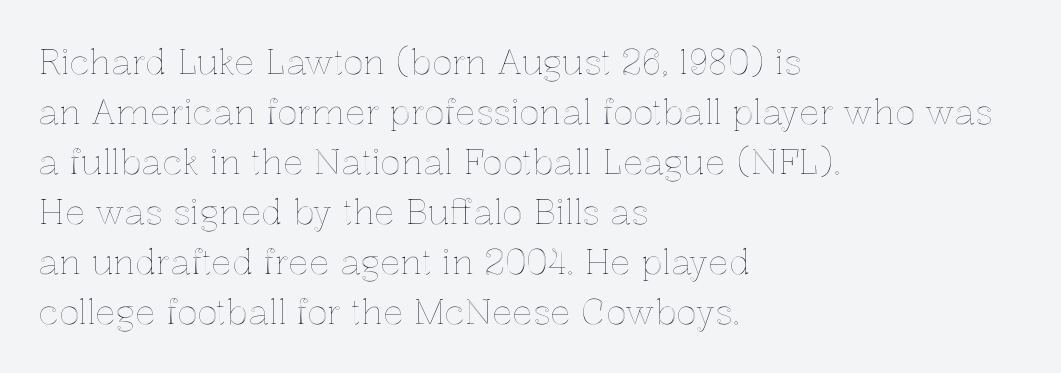
{"italic": "no", "width": "normal", "x_height": "medium", "monospaced": "no", "underline": "no", "align": "left", "line_spacing": "normal", "line_spacing_ratio": 1.47, "letter_spacing": "normal", "letter_spacing_em": 0.0, "glyph_px": 34}
